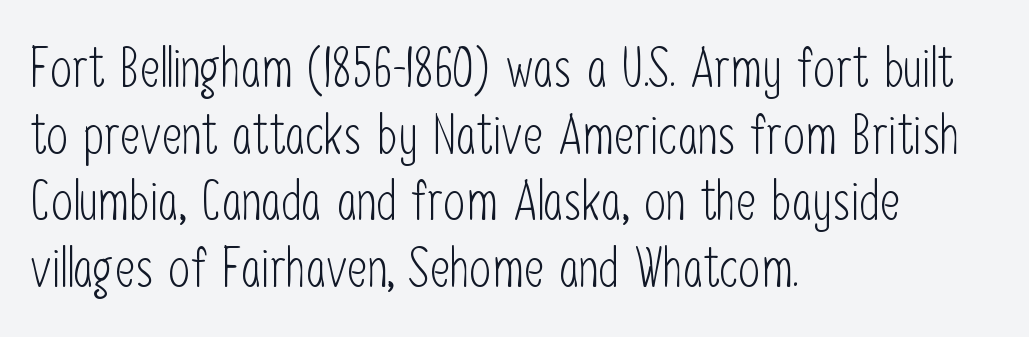
Q: Is the text bold? A: No.
Q: Is the text italic (slanted)? A: No, it is upright.
Q: Is the typeface a serif or a sans-serif typeface? A: Sans-serif.
Q: Is the text underlined? A: No.
Q: How is the paragraph aligned? A: Left-aligned.
Q: Is the spacing between letters normal or unusually wide? A: Normal.
Q: Width (condensed, normal, or wide)? A: Condensed.
Q: Stroke contrast? A: Low.
Q: x-height? A: Medium.
Q: Monospaced? A: No.
